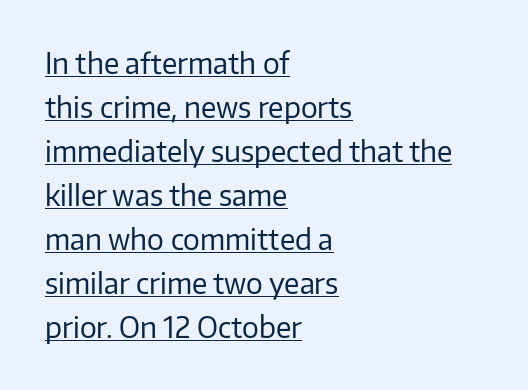
{"serif": "no", "italic": "no", "bold": "no", "weight": "regular", "width": "normal", "stroke_contrast": "low", "x_height": "medium", "monospaced": "no", "underline": "yes", "align": "left", "line_spacing": "normal", "line_spacing_ratio": 1.57, "letter_spacing": "normal", "letter_spacing_em": 0.0, "glyph_px": 28}
